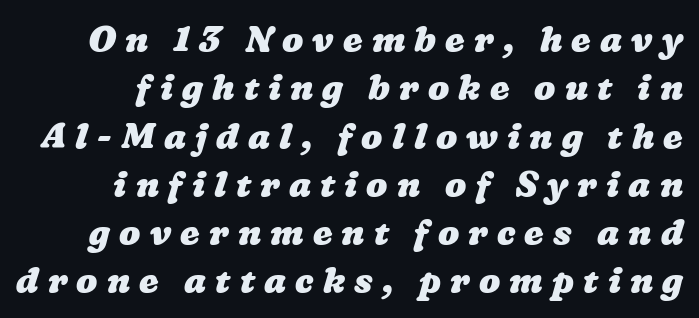
The image shows 35 px heavy, wide type; set normal line spacing (1.38x), unusually wide letter spacing (+0.26 em), not underlined; low stroke contrast and a medium x-height.
